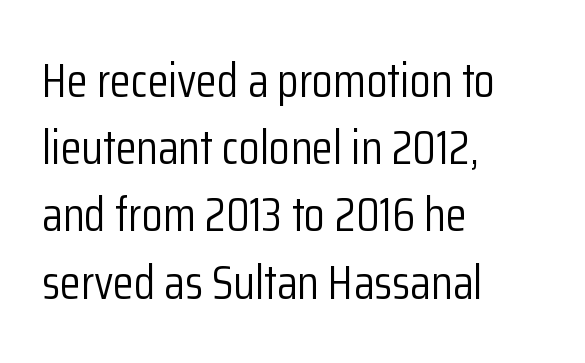
A bare baseline throughout the passage. A typesetter would call this proportional, since set widths differ per character. Tracking here is standard; glyphs follow each other at the usual distance. Does the leading feel generous? No, just average. The type sits square on the baseline with zero lean.
